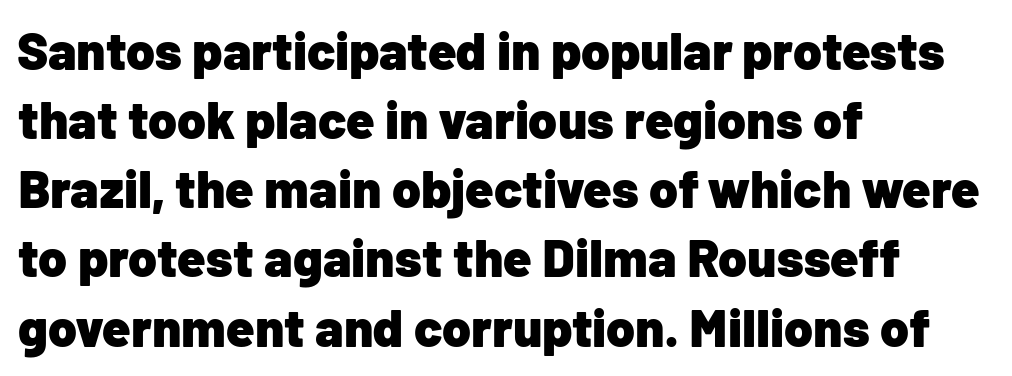
{"serif": "no", "italic": "no", "bold": "yes", "weight": "heavy", "width": "normal", "stroke_contrast": "low", "x_height": "medium", "monospaced": "no", "underline": "no", "align": "left", "line_spacing": "normal", "line_spacing_ratio": 1.33, "letter_spacing": "normal", "letter_spacing_em": 0.0, "glyph_px": 52}
